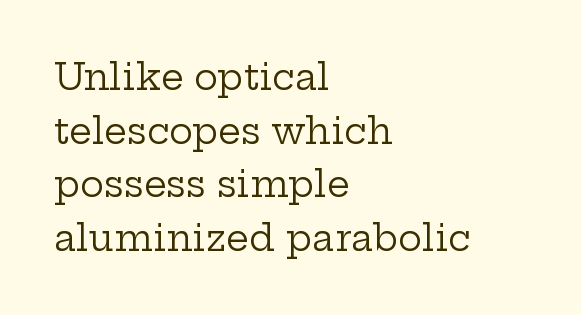
Horizontally, the lines are justified to the leading edge only. Note the varied advance widths — an 'i' is clearly narrower than an 'm'. Are there feet on the stems? There are — it's a serif. No extra ink here — the face is not bold. Upright lettering throughout.
